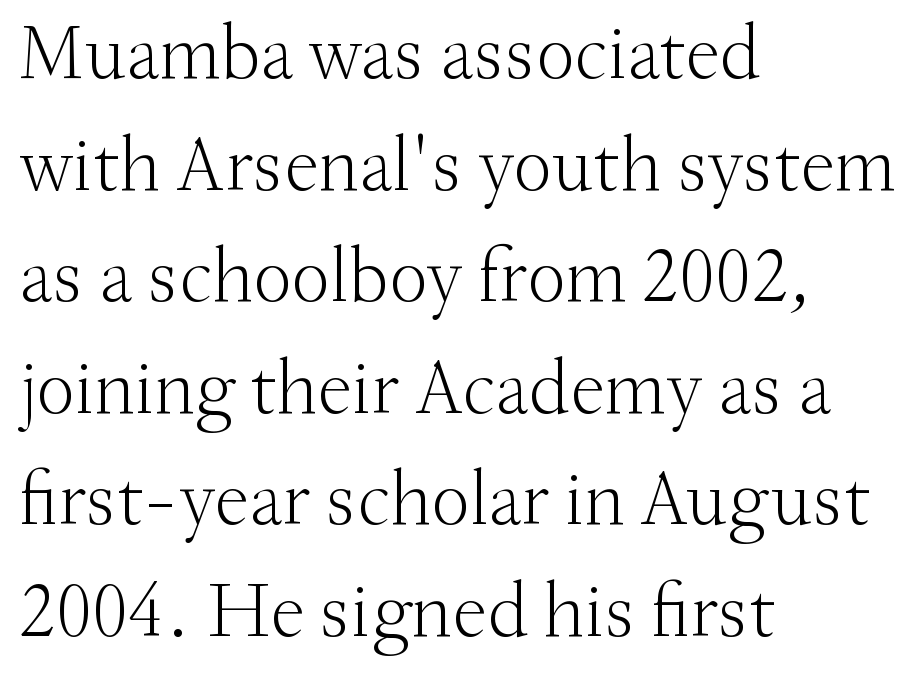
Q: Is the text bold? A: No.
Q: Is the text italic (slanted)? A: No, it is upright.
Q: Is the typeface a serif or a sans-serif typeface? A: Serif.
Q: Is the text underlined? A: No.
Q: How is the paragraph aligned? A: Left-aligned.
Q: Is the spacing between letters normal or unusually wide? A: Normal.
Q: Is the spacing between lines tight, normal or loose? A: Normal.
Q: Width (condensed, normal, or wide)? A: Normal.
Q: Stroke contrast? A: Medium.
Q: x-height? A: Small.
Q: Monospaced? A: No.
